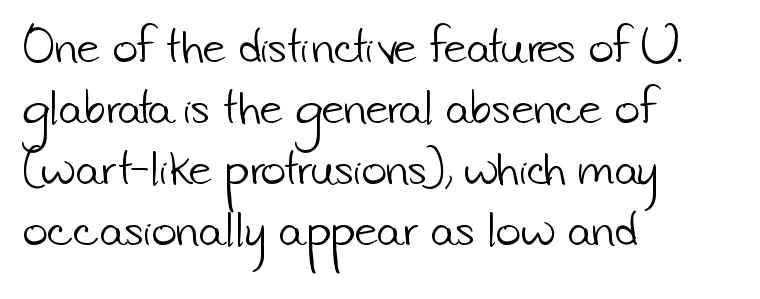
The rows are spaced the way most documents space them. Weight: in the light-to-regular range. Each line starts at the same left margin while the right side varies. Do the characters align in a grid? No, the font is proportional. Caption: standard tracking, unaltered.
